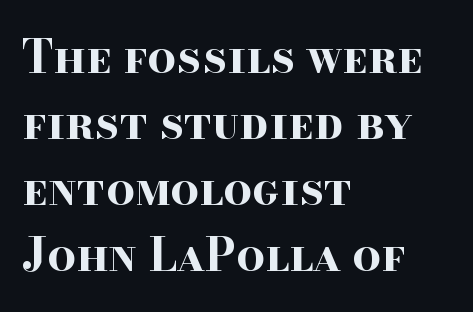
Q: Is the text bold? A: Yes.
Q: Is the text italic (slanted)? A: No, it is upright.
Q: Is the typeface a serif or a sans-serif typeface? A: Serif.
Q: Is the text underlined? A: No.
Q: How is the paragraph aligned? A: Left-aligned.
Q: Is the spacing between letters normal or unusually wide? A: Normal.
Q: Is the spacing between lines tight, normal or loose? A: Normal.
Q: Width (condensed, normal, or wide)? A: Wide.
Q: Stroke contrast? A: High.
Q: x-height? A: Small.
Q: Monospaced? A: No.
